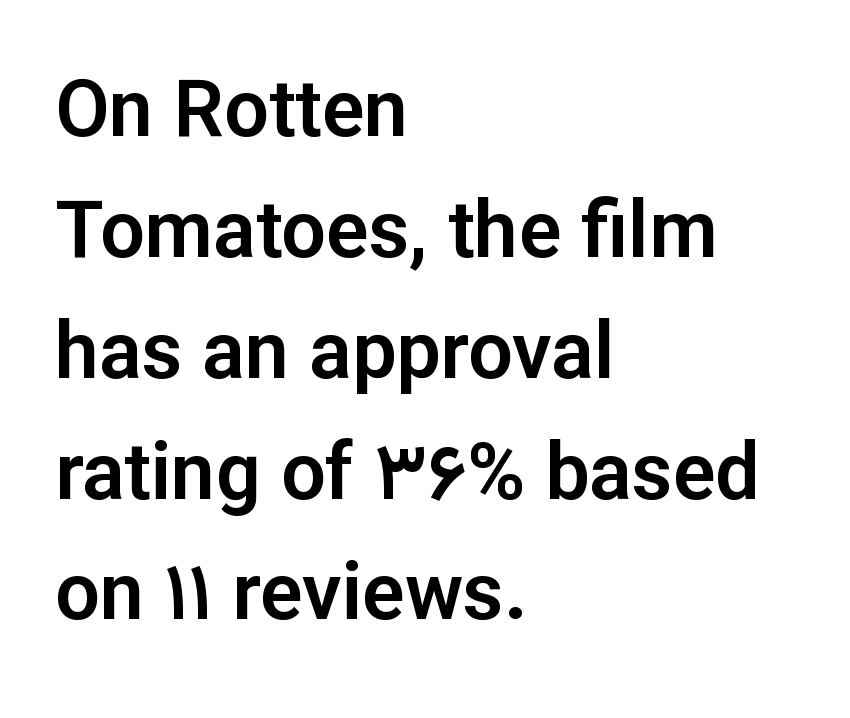
Bare-footed words on every line. In terms of posture, this sample is upright. Visually the block forms a straight wall on the left and a jagged coastline on the right. Leading: standard. Spacing verdict: proportional, widths tailored to each character.
